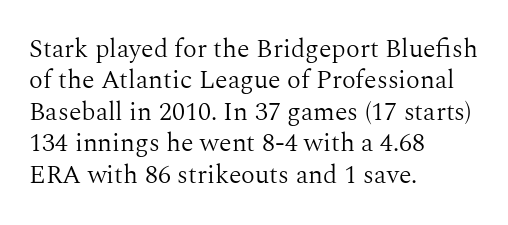
Q: Is the text bold? A: No.
Q: Is the text italic (slanted)? A: No, it is upright.
Q: Is the text underlined? A: No.
Q: How is the paragraph aligned? A: Left-aligned.
Q: Is the spacing between letters normal or unusually wide? A: Normal.
